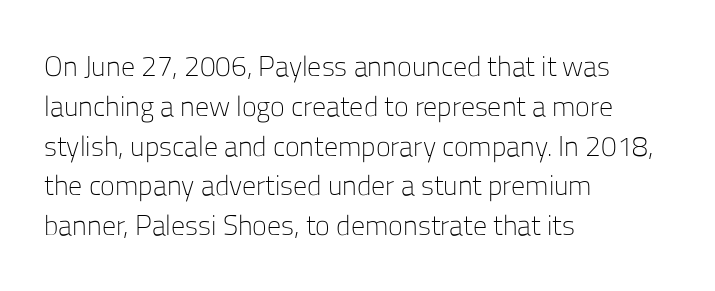
Q: Is the text bold? A: No.
Q: Is the text italic (slanted)? A: No, it is upright.
Q: Is the typeface a serif or a sans-serif typeface? A: Sans-serif.
Q: Is the text underlined? A: No.
Q: How is the paragraph aligned? A: Left-aligned.
Q: Is the spacing between letters normal or unusually wide? A: Normal.
Q: Is the spacing between lines tight, normal or loose? A: Normal.
Q: Width (condensed, normal, or wide)? A: Normal.
Q: Stroke contrast? A: Low.
Q: x-height? A: Medium.
Q: Monospaced? A: No.
